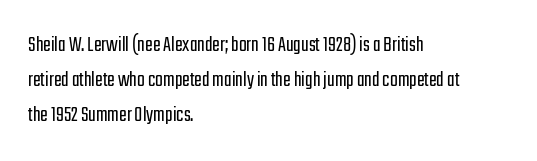
{"italic": "no", "bold": "no", "underline": "no", "align": "left", "line_spacing": "normal", "line_spacing_ratio": 1.53, "letter_spacing": "normal", "letter_spacing_em": 0.0, "glyph_px": 23}
